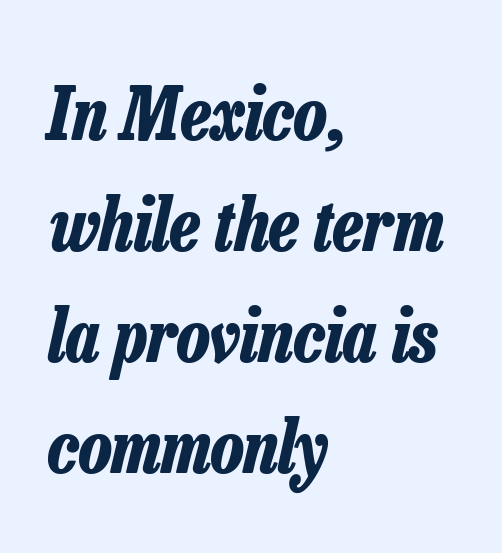
Q: Is the text bold? A: Yes.
Q: Is the text italic (slanted)? A: Yes, it leans right by about 13 degrees.
Q: Is the text underlined? A: No.
Q: How is the paragraph aligned? A: Left-aligned.
Q: Is the spacing between letters normal or unusually wide? A: Normal.
Q: Is the spacing between lines tight, normal or loose? A: Normal.
Q: Width (condensed, normal, or wide)? A: Condensed.
Q: Stroke contrast? A: Low.
Q: x-height? A: Medium.
Q: Monospaced? A: No.
